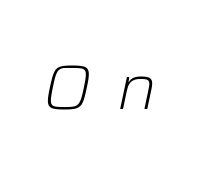
The image shows 62 px light type, italic (leaning right); set unusually wide letter spacing (+0.41 em), not underlined; low stroke contrast and a medium x-height.
